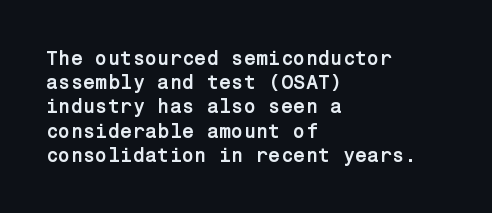
{"italic": "no", "bold": "yes", "underline": "no", "align": "left", "line_spacing_ratio": 1.21, "letter_spacing": "normal", "letter_spacing_em": 0.0, "glyph_px": 20}
